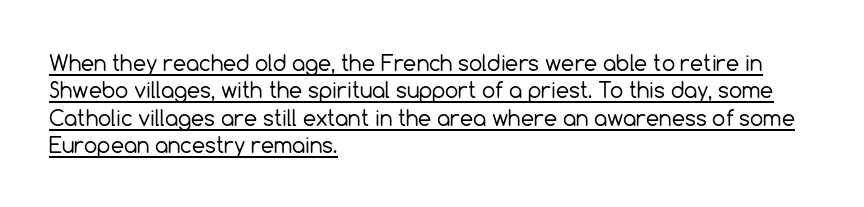
The passage shown is not bold in any degree. Typeset ragged right — the left edge is the straight one. Underlining? Definitely there. The face used here is rendered with its standard letterfit.
